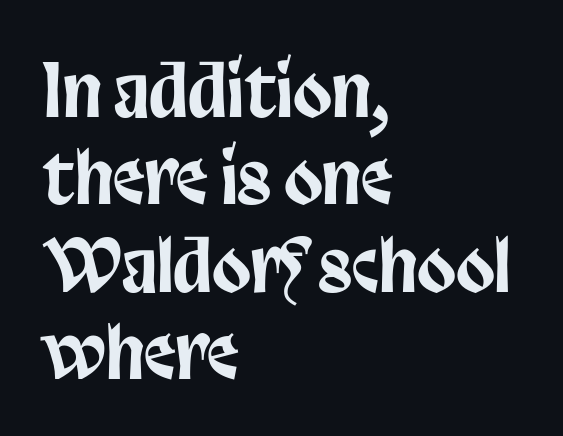
Q: Is the text italic (slanted)? A: No, it is upright.
Q: Is the typeface a serif or a sans-serif typeface? A: Sans-serif.
Q: Is the text underlined? A: No.
Q: How is the paragraph aligned? A: Left-aligned.
Q: Is the spacing between letters normal or unusually wide? A: Normal.
Q: Width (condensed, normal, or wide)? A: Condensed.
Q: Stroke contrast? A: Low.
Q: x-height? A: Large.
Q: Monospaced? A: No.
